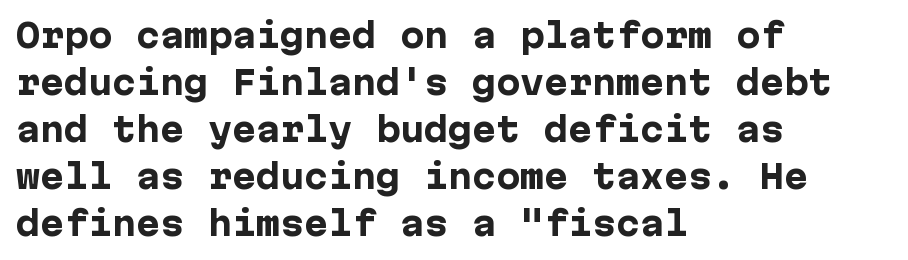
A normal amount of white space separates one row of letters from the next. Has an underline been added? It has not. The type is set solid horizontally, with unmodified tracking. The setting favours the left margin, as ordinary paragraphs usually do. This sample uses a sans-serif face.
